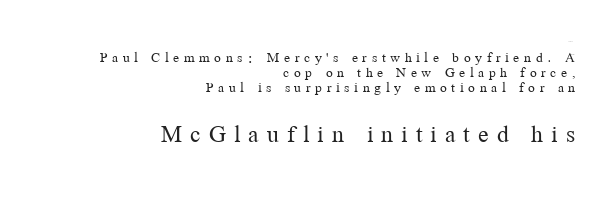
The image shows 26 px text type, upright; set right-aligned, tight line spacing (1.01x), unusually wide letter spacing (+0.31 em), not underlined; the second (bottom) block is 1.73x larger.
